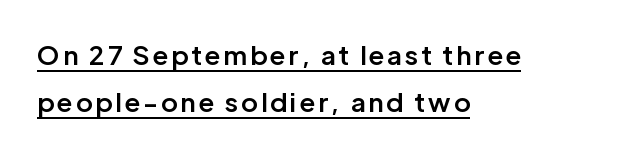
{"italic": "no", "bold": "semi", "underline": "yes", "align": "left", "line_spacing_ratio": 1.82, "glyph_px": 26}
